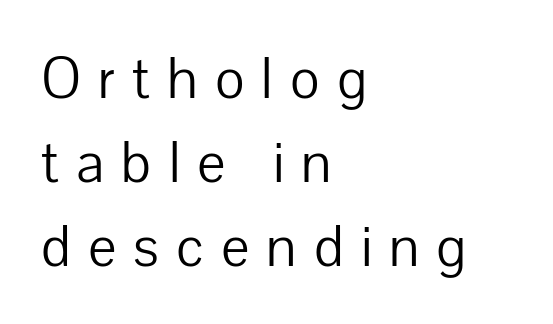
Q: Is the text bold? A: No.
Q: Is the text italic (slanted)? A: No, it is upright.
Q: Is the typeface a serif or a sans-serif typeface? A: Sans-serif.
Q: Is the text underlined? A: No.
Q: How is the paragraph aligned? A: Left-aligned.
Q: Is the spacing between letters normal or unusually wide? A: Unusually wide.
Q: Is the spacing between lines tight, normal or loose? A: Normal.
Q: Width (condensed, normal, or wide)? A: Normal.
Q: Stroke contrast? A: Low.
Q: x-height? A: Medium.
Q: Monospaced? A: No.
